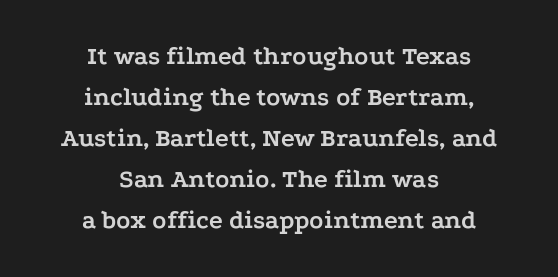
Standard letterfit; no display-style spreading of the glyphs. No italicization has been applied; the sample stays upright. Centered paragraph, ragged on both sides. Leading matches the norm, producing a regular column. Rule under the text: the space is simply empty. The face used here has the dense, thick strokes of a bold.
